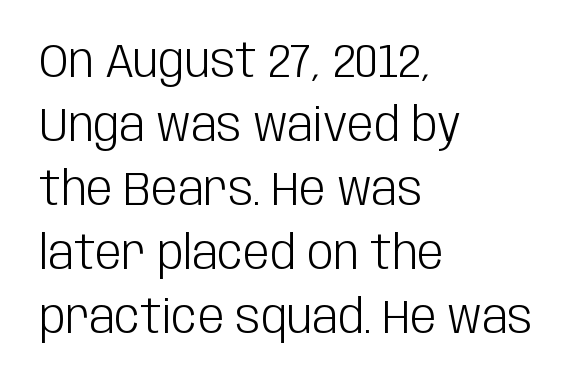
Heaviness? Minimal to ordinary, like unemphasized prose. Posture: straight, roman, zero tilt. Note the varied advance widths — an 'i' is clearly narrower than an 'm'. Caption: standard tracking, unaltered. The text block is weighted toward the left margin, trailing off unevenly rightward. One glance says typical: line gaps are just what's usual.
